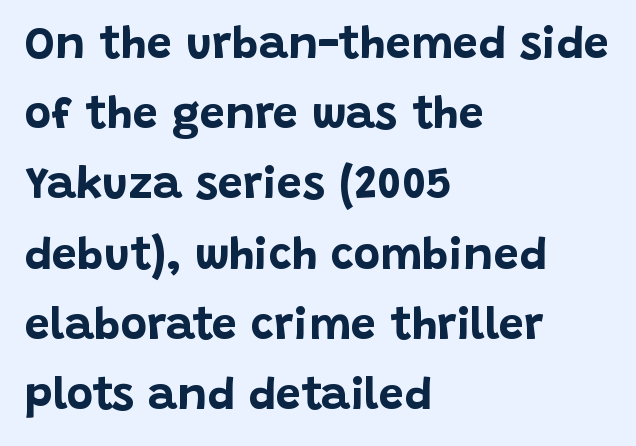
The image shows 45 px bold sans-serif type, upright; set left-aligned, normal line spacing (1.56x), normal letter spacing, not underlined; low stroke contrast and a large x-height.
